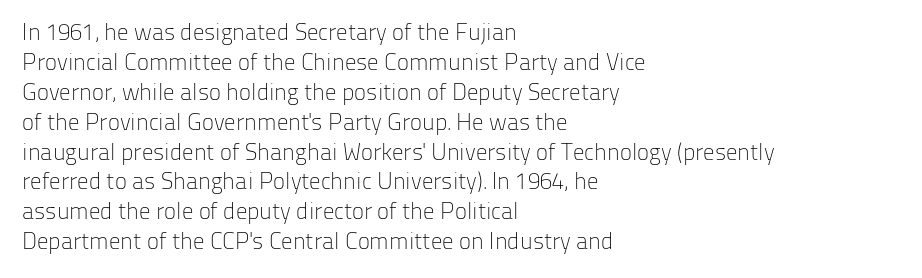
{"italic": "no", "bold": "no", "underline": "no", "align": "left", "line_spacing": "normal", "line_spacing_ratio": 1.3, "letter_spacing": "normal", "letter_spacing_em": 0.0, "glyph_px": 23}
